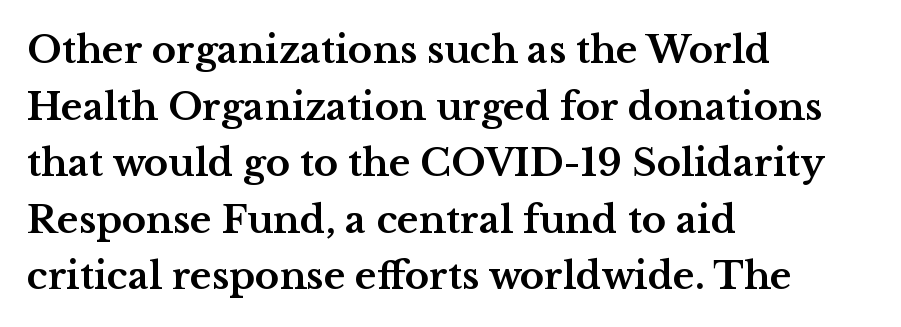
The image shows 37 px bold, wide serif type, upright; set left-aligned, normal line spacing (1.53x), normal letter spacing, not underlined; medium stroke contrast and a medium x-height.
